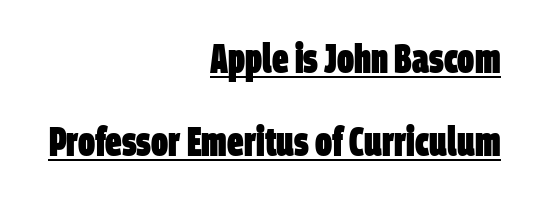
Q: Is the text bold? A: Yes.
Q: Is the typeface a serif or a sans-serif typeface? A: Sans-serif.
Q: Is the text underlined? A: Yes.
Q: How is the paragraph aligned? A: Right-aligned.
Q: Is the spacing between letters normal or unusually wide? A: Normal.
Q: Is the spacing between lines tight, normal or loose? A: Loose.
Q: Width (condensed, normal, or wide)? A: Condensed.
Q: Stroke contrast? A: Low.
Q: x-height? A: Large.
Q: Monospaced? A: No.
